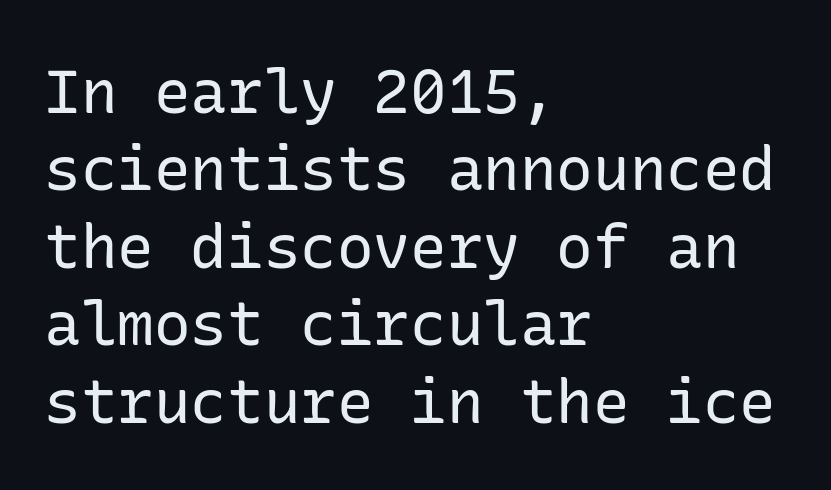
The image shows 61 px regular-weight sans-serif type, upright; set left-aligned, normal line spacing (1.27x), normal letter spacing, not underlined; low stroke contrast and a medium x-height.
